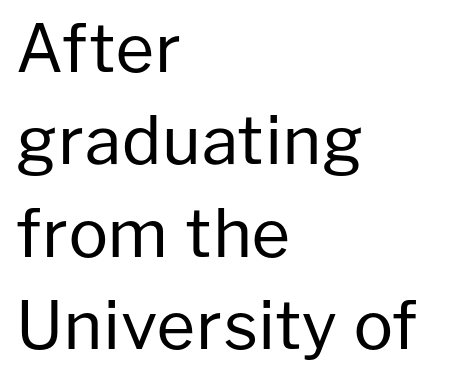
The image shows 66 px regular-weight sans-serif type, upright; set left-aligned, normal line spacing (1.4x), normal letter spacing, not underlined; low stroke contrast and a medium x-height.
